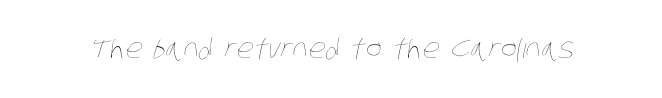
{"bold": "no", "underline": "no", "letter_spacing": "normal", "letter_spacing_em": 0.0, "glyph_px": 27}
